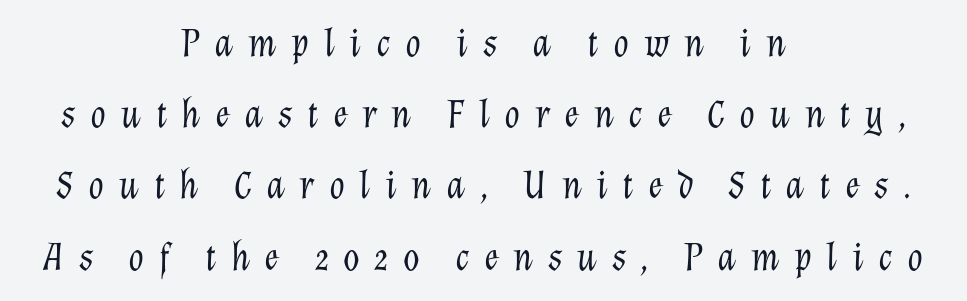
The image shows 40 px light type, italic (leaning right); set centered, line spacing 1.78x, unusually wide letter spacing (+0.36 em), not underlined; low stroke contrast and a medium x-height.
